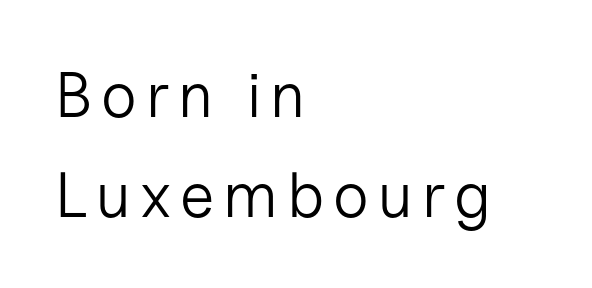
Descenders are the only things crossing below the line. Is the stroke heavy? The answer is a plain regular-or-lighter. Does the lettering tilt? It doesn't — this is upright. Looks like regular typesetting: each glyph gets only the width it needs. Observe the absence of serifs on each vertical stroke in this sample.
